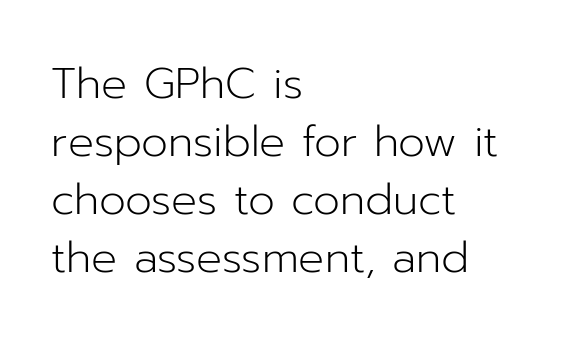
Q: Is the text bold? A: No.
Q: Is the text italic (slanted)? A: No, it is upright.
Q: Is the typeface a serif or a sans-serif typeface? A: Sans-serif.
Q: Is the text underlined? A: No.
Q: How is the paragraph aligned? A: Left-aligned.
Q: Is the spacing between letters normal or unusually wide? A: Normal.
Q: Is the spacing between lines tight, normal or loose? A: Normal.
Q: Width (condensed, normal, or wide)? A: Normal.
Q: Stroke contrast? A: Low.
Q: x-height? A: Medium.
Q: Monospaced? A: No.
